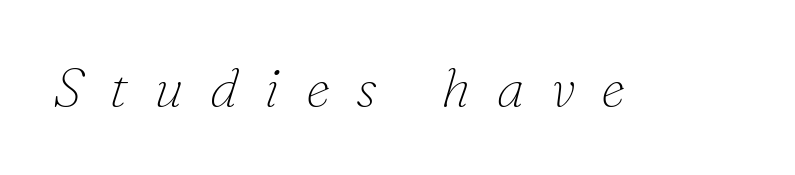
This rendering features lettering with no underline. Italic? Definitely — the glyphs are oblique. The letters advance in unequal steps, a hallmark of proportional type. The letters look calm and open, with moderate or lighter stems.
